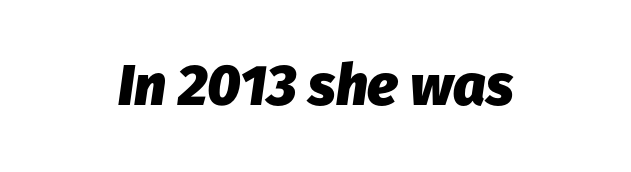
The face used here has the dense, thick strokes of a bold. Horizontally, the lines are justified to the midpoint only. Note the varied advance widths — an 'i' is clearly narrower than an 'm'. The zone under the glyphs is completely vacant. If you drew a line through each stem, it would be angled. The line texture is even and compact thanks to regular tracking.
